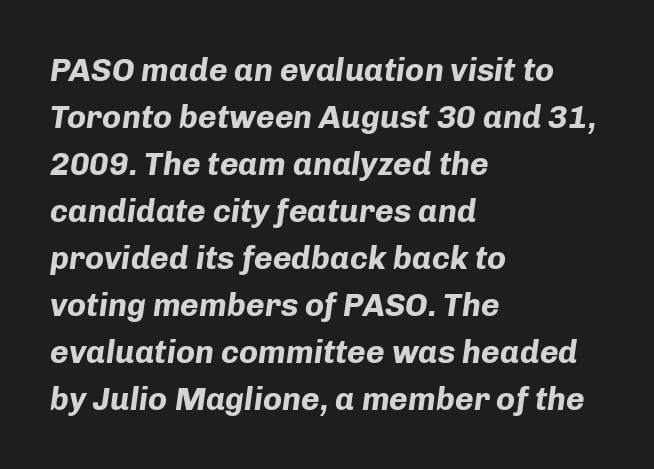
The image shows 32 px bold type, italic (leaning right); set left-aligned, normal line spacing (1.47x), normal letter spacing, not underlined; low stroke contrast and a medium x-height.
